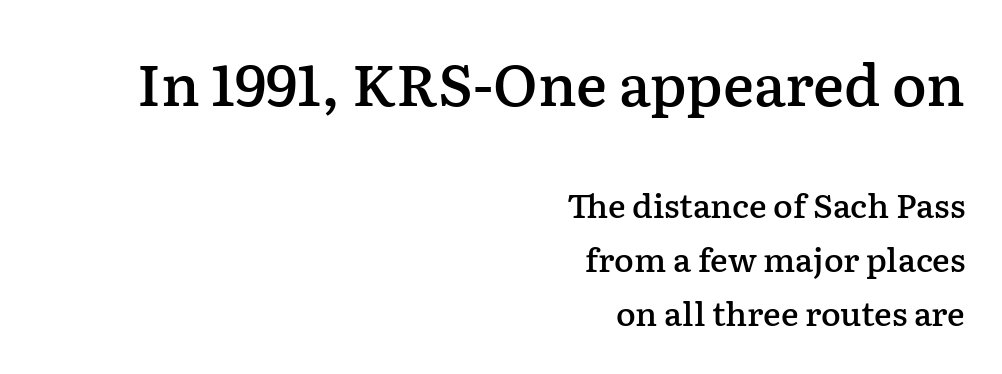
These lines carry some extra weight — a demibold, not a full bold. You could not count columns in this text — the font is proportionally spaced. Unlike a clean sans, this face finishes its strokes with serifs. All the whitespace from short lines collects on the left. Visually, the top section dominates because its glyphs are scaled up.
